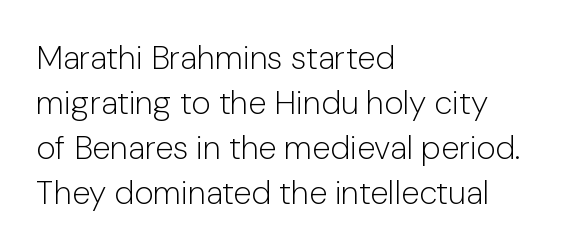
Q: Is the text bold? A: No.
Q: Is the text italic (slanted)? A: No, it is upright.
Q: Is the typeface a serif or a sans-serif typeface? A: Sans-serif.
Q: Is the text underlined? A: No.
Q: How is the paragraph aligned? A: Left-aligned.
Q: Is the spacing between letters normal or unusually wide? A: Normal.
Q: Is the spacing between lines tight, normal or loose? A: Normal.
Q: Width (condensed, normal, or wide)? A: Normal.
Q: Stroke contrast? A: Low.
Q: x-height? A: Medium.
Q: Monospaced? A: No.
